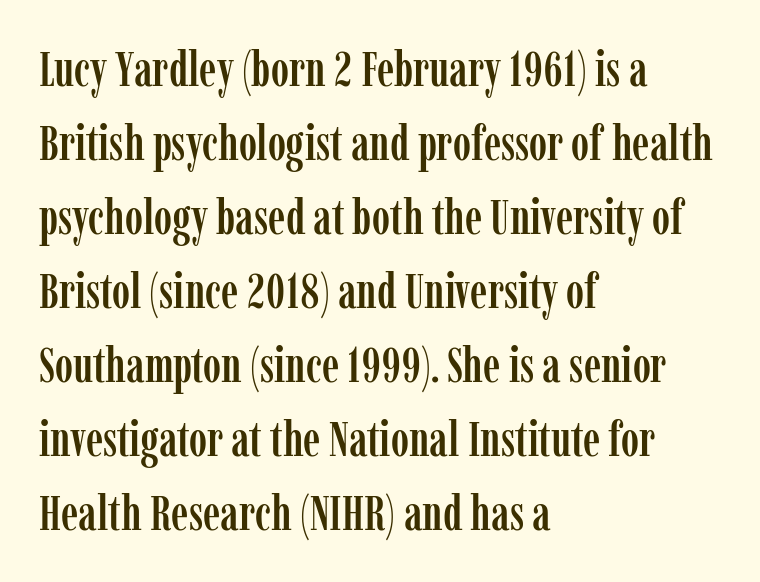
The image shows 49 px condensed serif type, upright; set left-aligned, normal line spacing (1.51x), normal letter spacing, not underlined; low stroke contrast and a medium x-height.
